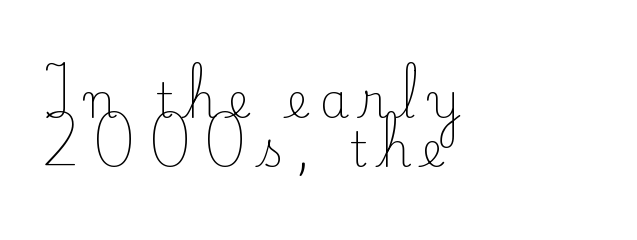
The image shows 47 px light serif type, upright; set left-aligned, tight line spacing (1.05x), unusually wide letter spacing (+0.25 em), not underlined; low stroke contrast and a small x-height.
